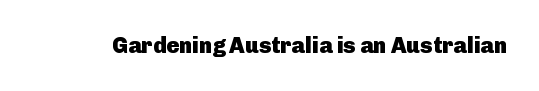
The image shows 22 px bold type, upright; set normal letter spacing, not underlined.
